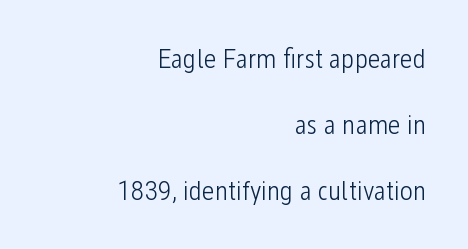
The image shows 28 px light, condensed sans-serif type, upright; set right-aligned, loose line spacing (2.35x), normal letter spacing, not underlined; low stroke contrast and a medium x-height.
